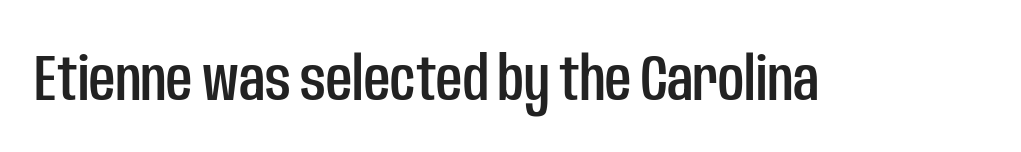
Q: Is the text italic (slanted)? A: No, it is upright.
Q: Is the typeface a serif or a sans-serif typeface? A: Sans-serif.
Q: Is the text underlined? A: No.
Q: Is the spacing between letters normal or unusually wide? A: Normal.
Q: Width (condensed, normal, or wide)? A: Condensed.
Q: Stroke contrast? A: Low.
Q: x-height? A: Large.
Q: Monospaced? A: No.
